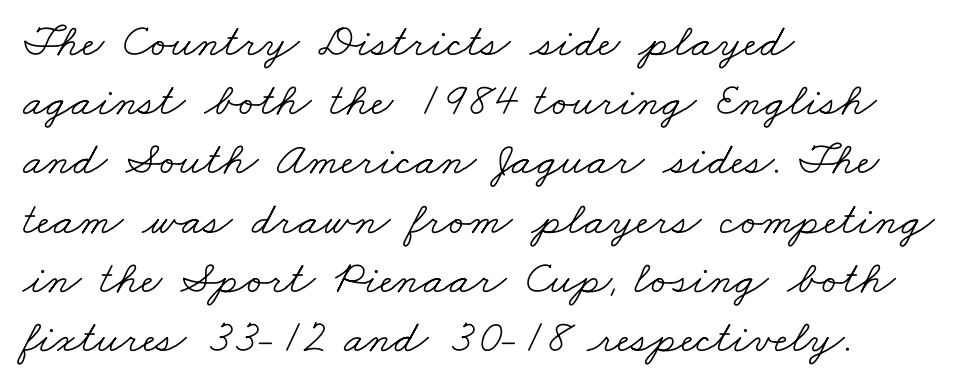
Just letters on the line, the space beneath them empty. The type family on display is of the serif kind. The face used here is proportionally spaced, like ordinary book or web type. No extra tracking has been applied to these lines. What's the leading like? Ordinary, nothing unusual. The passage shown is not bold in any degree.
